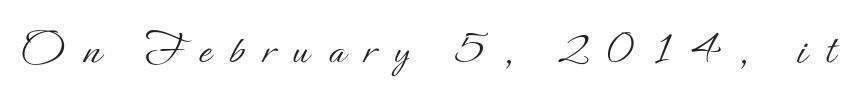
Check the space under the baseline: it is left empty. Does extra space separate the letters? Yes, quite a lot of it. The strokes carry an ordinary text weight at most. Proportional: the letters do not fall into vertical columns.
